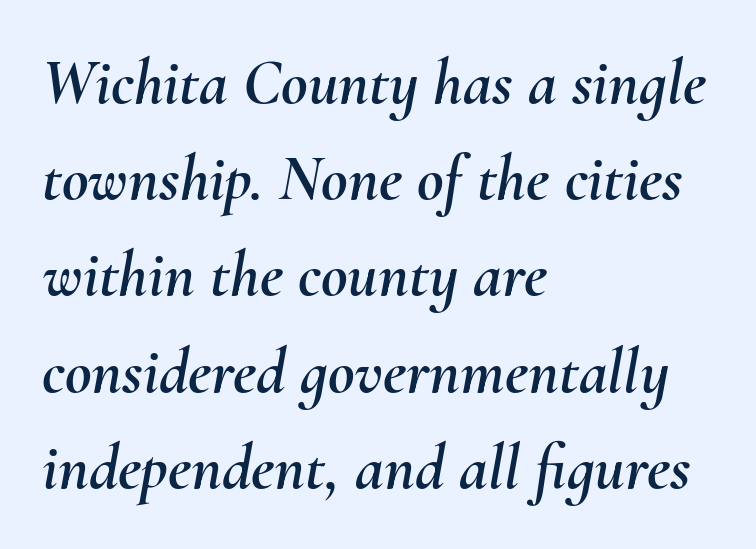
Is the block centered? No — it sits flush against the left margin. Caption: standard tracking, unaltered. Quick note: interline space is typical. Each row of text sits above clean, open space. The typography opts for an oblique posture over an upright one.
